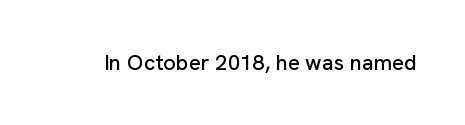
{"italic": "no", "underline": "no", "letter_spacing": "normal", "letter_spacing_em": 0.0, "glyph_px": 22}
